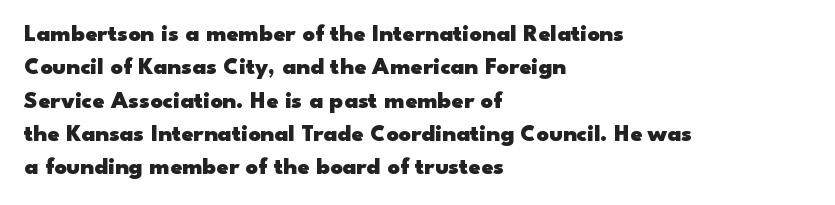
The image shows 24 px bold type, upright; set left-aligned, normal line spacing (1.39x), normal letter spacing, not underlined.
